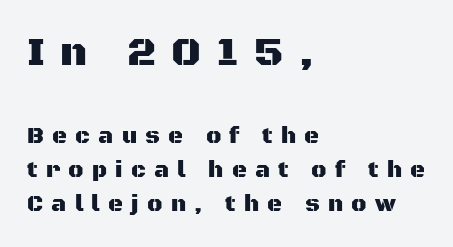
Q: Is the text italic (slanted)? A: No, it is upright.
Q: Is the typeface a serif or a sans-serif typeface? A: Sans-serif.
Q: Is the text underlined? A: No.
Q: How is the paragraph aligned? A: Left-aligned.
Q: Is the spacing between letters normal or unusually wide? A: Unusually wide.
Q: Is the spacing between lines tight, normal or loose? A: Normal.
Q: Which block of text is set in a larger size, the first (top) or the second (bottom)? A: The first (top) one.
Q: Width (condensed, normal, or wide)? A: Normal.
Q: Stroke contrast? A: Medium.
Q: x-height? A: Large.
Q: Monospaced? A: No.
